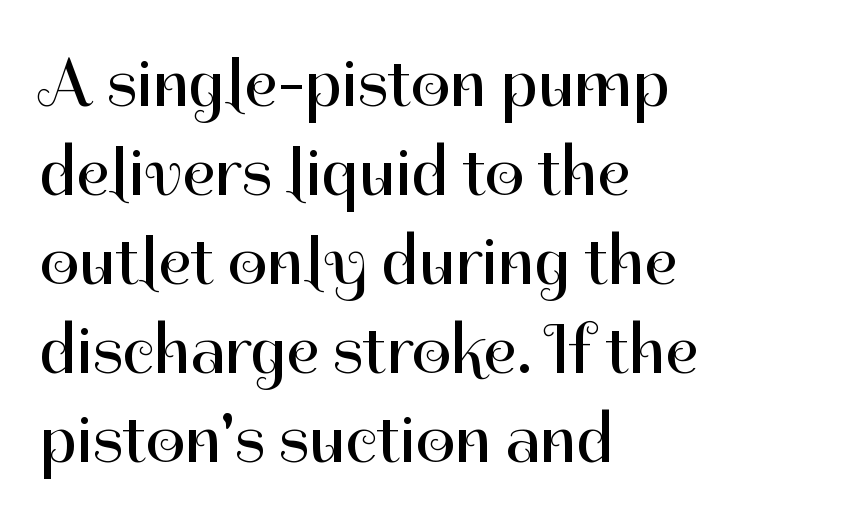
The strokes are not fattened; the text isn't bold. Think of a printed novel: that variable character pitch is what you see here. The passage shown stacks its lines at a standard gap. Nothing unusual about the tracking: characters are spaced as the font intends. If you drew a line through each stem, it would be perfectly vertical. The foot of each line stays bare and open.
